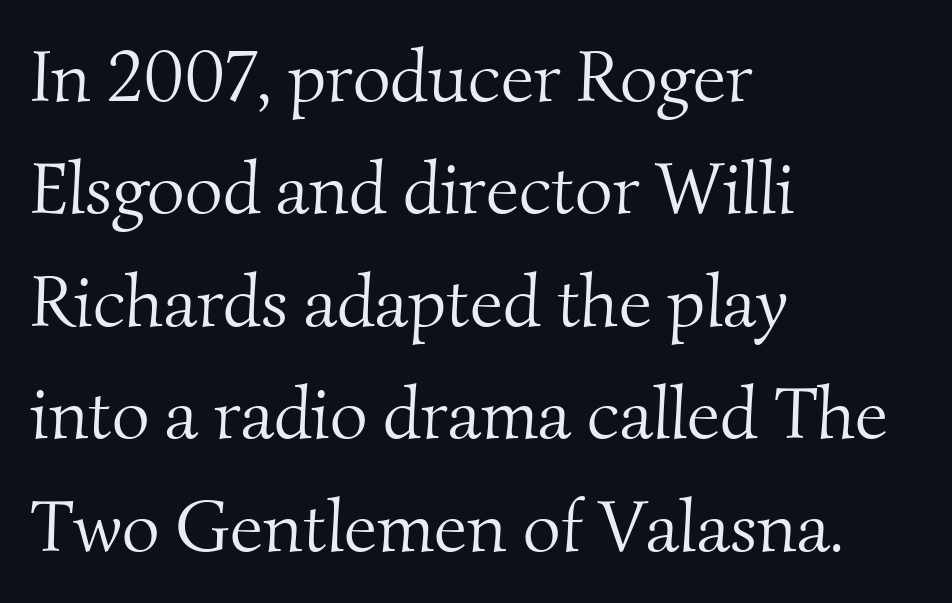
The image shows 73 px light serif type; set left-aligned, normal line spacing (1.54x), normal letter spacing, not underlined; medium stroke contrast and a small x-height.
